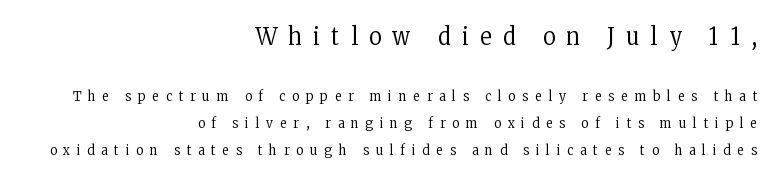
{"italic": "no", "bold": "no", "underline": "no", "align": "right", "line_spacing": "loose", "line_spacing_ratio": 1.93, "letter_spacing": "wide", "letter_spacing_em": 0.49, "larger_block": "first", "size_ratio": 1.71, "glyph_px": 24}
